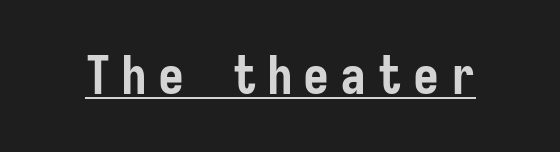
The image shows 52 px semibold, condensed sans-serif type, upright; set unusually wide letter spacing (+0.2 em), underlined; low stroke contrast and a medium x-height.
